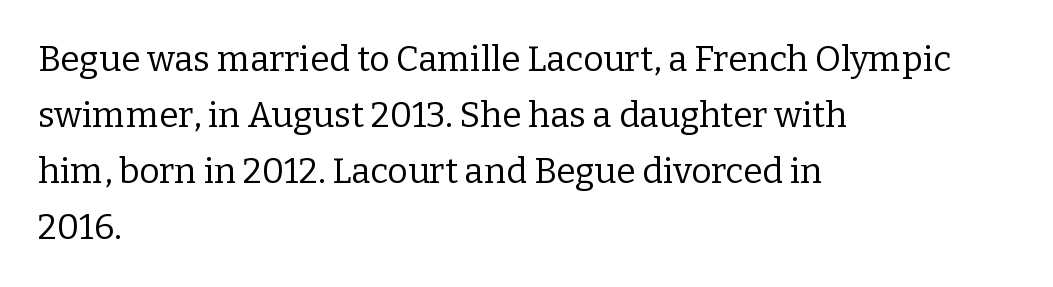
Q: Is the text bold? A: No.
Q: Is the text italic (slanted)? A: No, it is upright.
Q: Is the typeface a serif or a sans-serif typeface? A: Serif.
Q: Is the text underlined? A: No.
Q: How is the paragraph aligned? A: Left-aligned.
Q: Is the spacing between letters normal or unusually wide? A: Normal.
Q: Is the spacing between lines tight, normal or loose? A: Normal.
Q: Width (condensed, normal, or wide)? A: Normal.
Q: Stroke contrast? A: Low.
Q: x-height? A: Medium.
Q: Monospaced? A: No.
